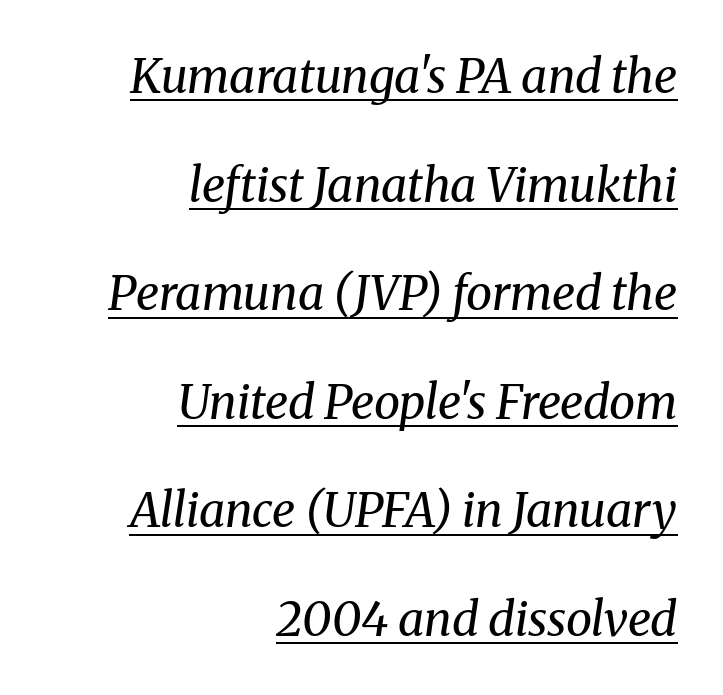
Q: Is the text bold? A: No.
Q: Is the text italic (slanted)? A: Yes, it leans right by about 8 degrees.
Q: Is the typeface a serif or a sans-serif typeface? A: Serif.
Q: Is the text underlined? A: Yes.
Q: How is the paragraph aligned? A: Right-aligned.
Q: Is the spacing between letters normal or unusually wide? A: Normal.
Q: Is the spacing between lines tight, normal or loose? A: Loose.
Q: Width (condensed, normal, or wide)? A: Normal.
Q: Stroke contrast? A: Medium.
Q: x-height? A: Medium.
Q: Monospaced? A: No.
